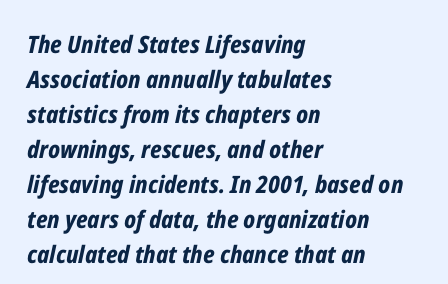
Q: Is the text bold? A: Yes.
Q: Is the text italic (slanted)? A: Yes, it leans right by about 12 degrees.
Q: Is the text underlined? A: No.
Q: How is the paragraph aligned? A: Left-aligned.
Q: Is the spacing between letters normal or unusually wide? A: Normal.
Q: Is the spacing between lines tight, normal or loose? A: Normal.
